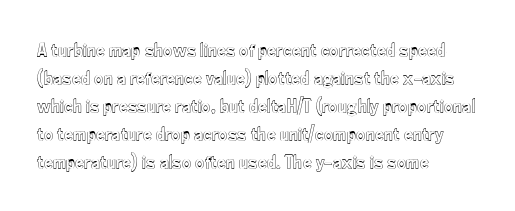
The image shows 20 px text type, upright; set left-aligned, normal line spacing (1.4x), normal letter spacing, not underlined.
